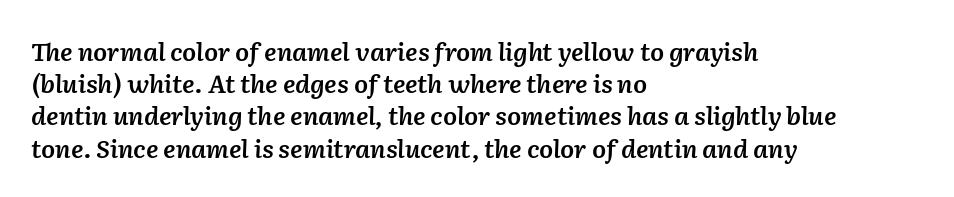
The image shows 25 px text type, italic (leaning right); set left-aligned, normal line spacing (1.29x), normal letter spacing, not underlined.
